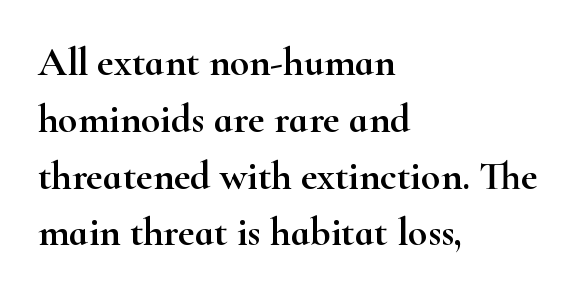
{"serif": "yes", "italic": "no", "width": "wide", "stroke_contrast": "high", "x_height": "small", "monospaced": "no", "underline": "no", "align": "left", "line_spacing": "normal", "line_spacing_ratio": 1.42, "letter_spacing": "normal", "letter_spacing_em": 0.0, "glyph_px": 40}
